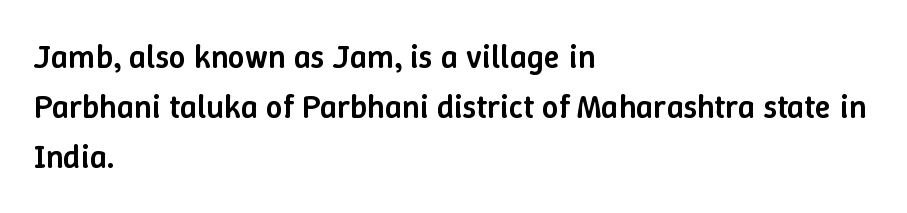
{"italic": "no", "bold": "semi", "weight": "semibold", "width": "normal", "stroke_contrast": "low", "x_height": "medium", "monospaced": "no", "underline": "no", "align": "left", "line_spacing": "normal", "line_spacing_ratio": 1.51, "letter_spacing": "normal", "letter_spacing_em": 0.0, "glyph_px": 33}
